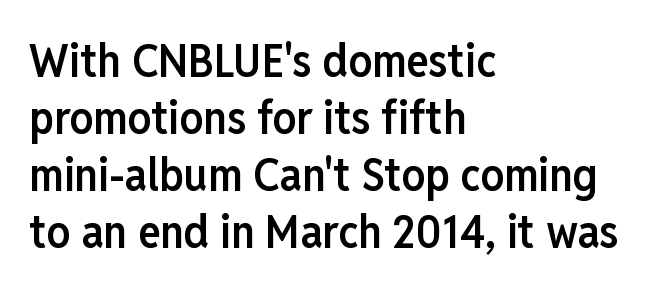
The image shows 47 px semibold, condensed sans-serif type, upright; set left-aligned, line spacing 1.21x, normal letter spacing, not underlined; low stroke contrast and a medium x-height.
